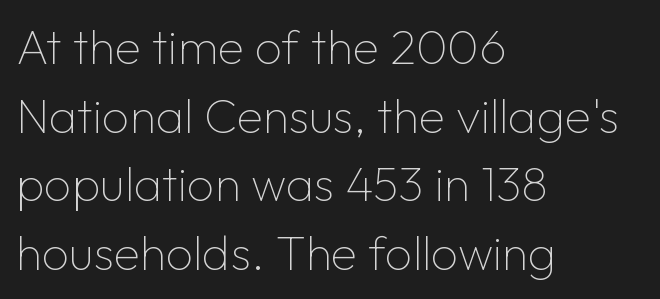
Q: Is the text bold? A: No.
Q: Is the text italic (slanted)? A: No, it is upright.
Q: Is the typeface a serif or a sans-serif typeface? A: Sans-serif.
Q: Is the text underlined? A: No.
Q: How is the paragraph aligned? A: Left-aligned.
Q: Is the spacing between letters normal or unusually wide? A: Normal.
Q: Is the spacing between lines tight, normal or loose? A: Normal.
Q: Width (condensed, normal, or wide)? A: Normal.
Q: Stroke contrast? A: Low.
Q: x-height? A: Medium.
Q: Monospaced? A: No.
